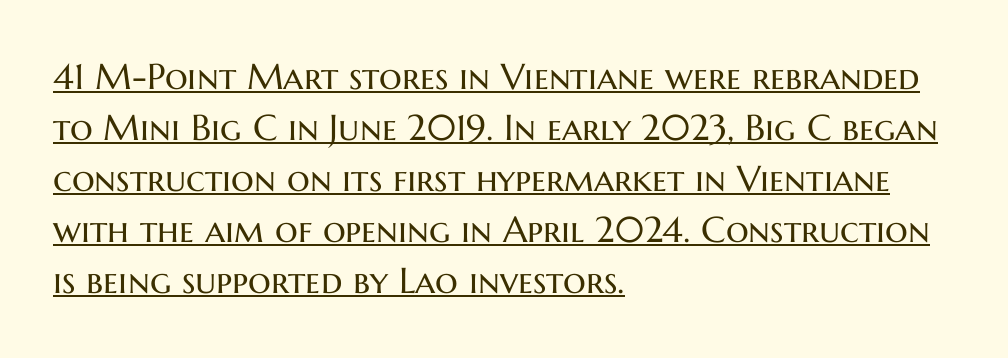
{"serif": "no", "italic": "no", "bold": "no", "weight": "regular", "width": "normal", "stroke_contrast": "medium", "x_height": "medium", "monospaced": "no", "underline": "yes", "align": "left", "line_spacing": "normal", "line_spacing_ratio": 1.42, "letter_spacing": "normal", "letter_spacing_em": 0.0, "glyph_px": 36}
